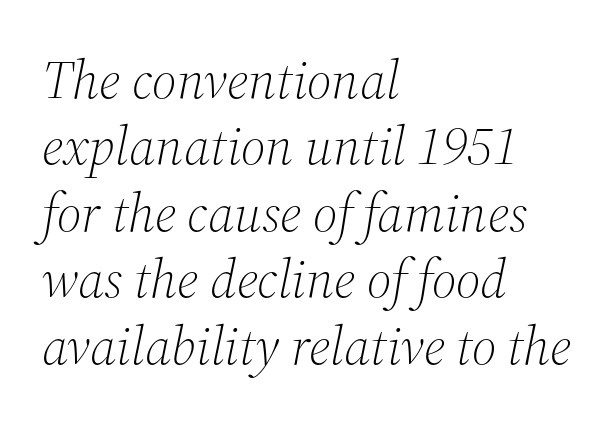
The image shows 54 px light serif type, italic (leaning right); set left-aligned, line spacing 1.23x, normal letter spacing, not underlined; medium stroke contrast and a medium x-height.
